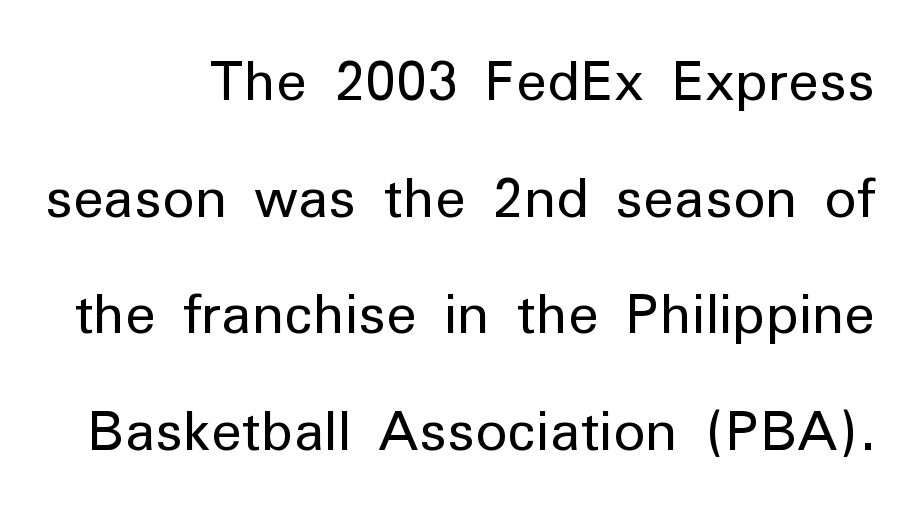
{"serif": "no", "italic": "no", "bold": "no", "weight": "regular", "width": "normal", "stroke_contrast": "low", "x_height": "medium", "monospaced": "no", "underline": "no", "line_spacing": "loose", "line_spacing_ratio": 2.16, "letter_spacing": "normal", "letter_spacing_em": 0.0, "glyph_px": 54}
